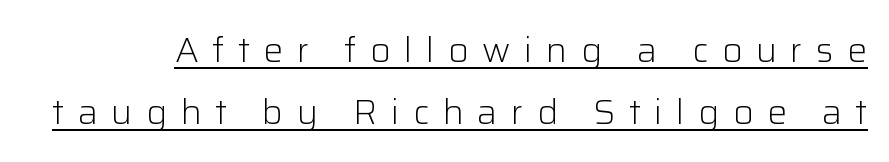
Q: Is the text bold? A: No.
Q: Is the text italic (slanted)? A: No, it is upright.
Q: Is the typeface a serif or a sans-serif typeface? A: Sans-serif.
Q: Is the text underlined? A: Yes.
Q: Is the spacing between letters normal or unusually wide? A: Unusually wide.
Q: Width (condensed, normal, or wide)? A: Normal.
Q: Stroke contrast? A: Low.
Q: x-height? A: Medium.
Q: Monospaced? A: No.
